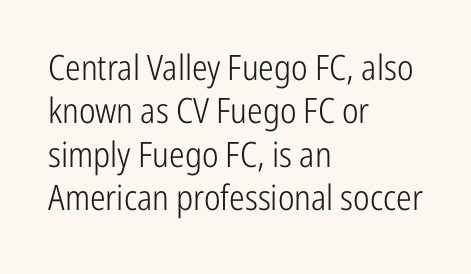
{"serif": "no", "italic": "no", "bold": "no", "weight": "light", "width": "condensed", "stroke_contrast": "low", "x_height": "medium", "monospaced": "no", "underline": "no", "align": "left", "line_spacing_ratio": 1.24, "letter_spacing": "normal", "letter_spacing_em": 0.0, "glyph_px": 35}
